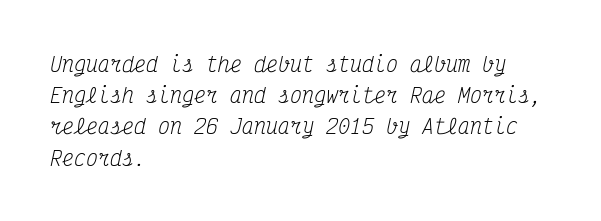
Q: Is the text bold? A: No.
Q: Is the text italic (slanted)? A: Yes, it leans right by about 12 degrees.
Q: Is the text underlined? A: No.
Q: How is the paragraph aligned? A: Left-aligned.
Q: Is the spacing between letters normal or unusually wide? A: Normal.
Q: Is the spacing between lines tight, normal or loose? A: Normal.
